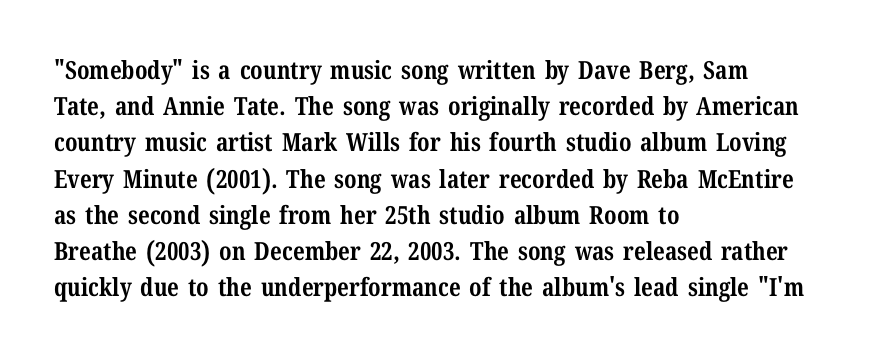
The image shows 25 px bold type, upright; set left-aligned, normal line spacing (1.45x), normal letter spacing, not underlined.
